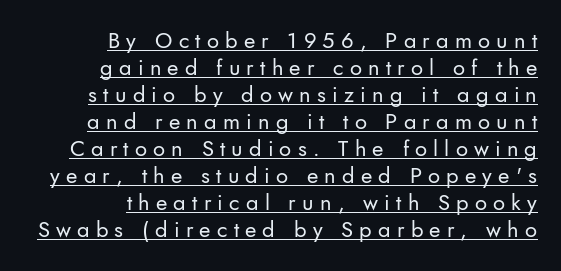
The image shows 22 px text type, upright; set right-aligned, line spacing 1.23x, unusually wide letter spacing (+0.28 em), underlined.
